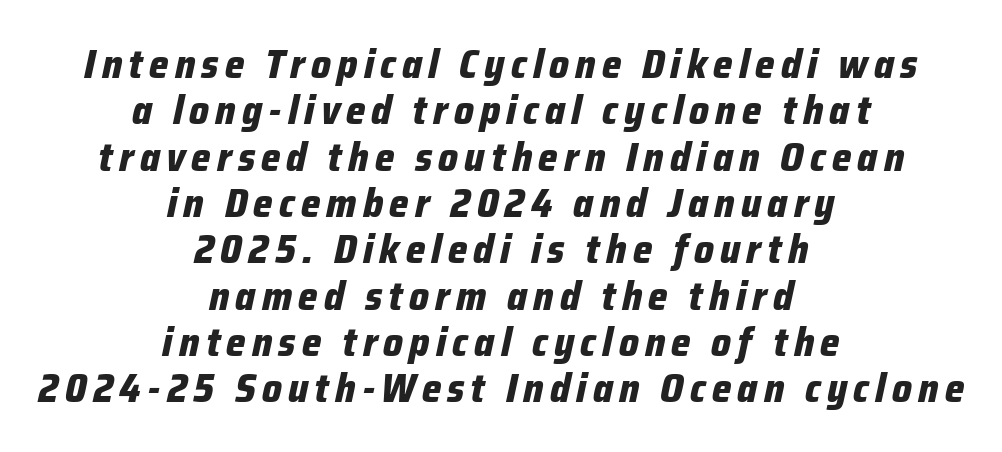
The typesetting leans heavy: a genuine bold. Has an underline been added? It has not. Proportional: the letters do not fall into vertical columns. One glance says dense: line gaps are narrower than usual. The typography opts for an oblique posture over an upright one.
